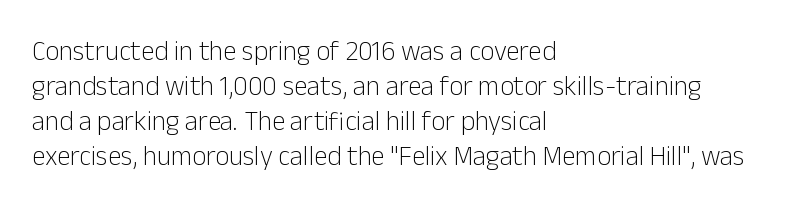
Q: Is the text bold? A: No.
Q: Is the text italic (slanted)? A: No, it is upright.
Q: Is the text underlined? A: No.
Q: How is the paragraph aligned? A: Left-aligned.
Q: Is the spacing between letters normal or unusually wide? A: Normal.
Q: Is the spacing between lines tight, normal or loose? A: Normal.
